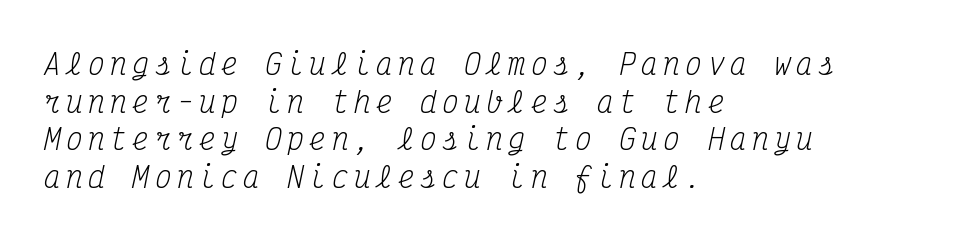
Honestly, there is no underline to notice here at all. Each stroke keeps to a modest, everyday thickness or less. Slanted lettering throughout. Each letter, wide or thin by design, is forced into the same width here. The letters carry serifs — small finishing strokes at the ends of their stems. Reading down the block, your eye returns to a fixed left position each line.
